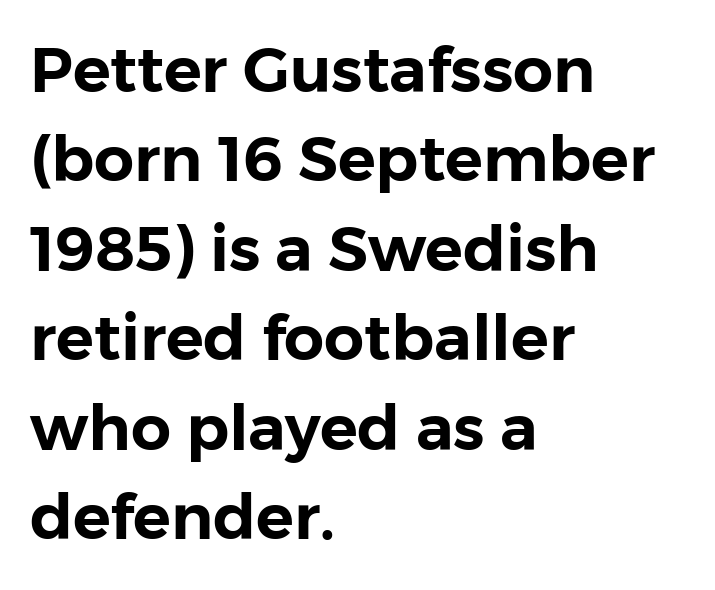
{"serif": "no", "italic": "no", "width": "normal", "stroke_contrast": "low", "x_height": "medium", "monospaced": "no", "underline": "no", "align": "left", "line_spacing": "normal", "line_spacing_ratio": 1.42, "letter_spacing": "normal", "letter_spacing_em": 0.0, "glyph_px": 63}
